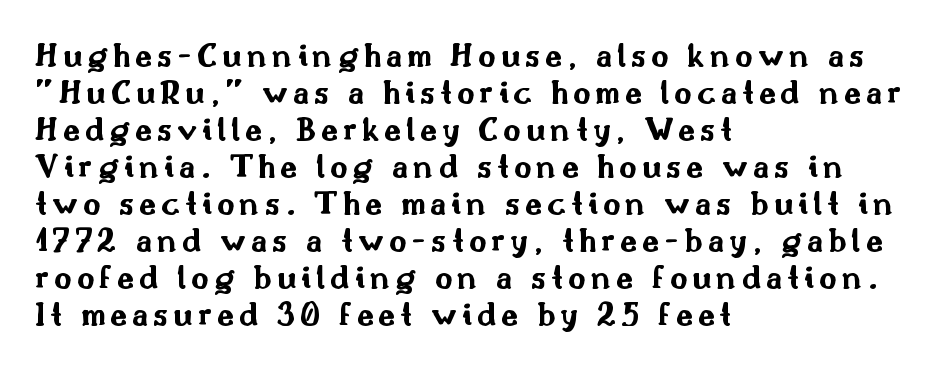
Set as a true bold cut, around the 700 mark. Unlike italic type, these characters show no tilt at all. This is sans-serif lettering, the kind often seen on screens and signage. Quick note: interline space is minimal.
